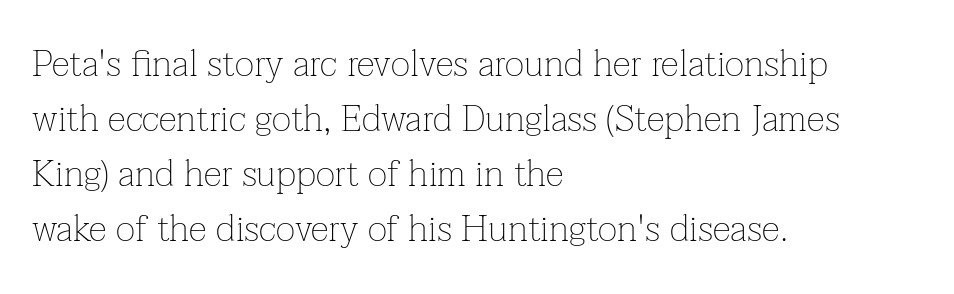
Q: Is the text bold? A: No.
Q: Is the text italic (slanted)? A: No, it is upright.
Q: Is the typeface a serif or a sans-serif typeface? A: Serif.
Q: Is the text underlined? A: No.
Q: How is the paragraph aligned? A: Left-aligned.
Q: Is the spacing between letters normal or unusually wide? A: Normal.
Q: Is the spacing between lines tight, normal or loose? A: Normal.
Q: Width (condensed, normal, or wide)? A: Normal.
Q: Stroke contrast? A: Low.
Q: x-height? A: Medium.
Q: Monospaced? A: No.
